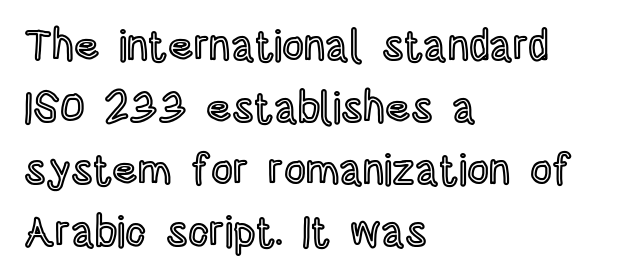
{"italic": "no", "width": "condensed", "x_height": "large", "monospaced": "no", "underline": "no", "align": "left", "line_spacing": "normal", "line_spacing_ratio": 1.44, "letter_spacing": "normal", "letter_spacing_em": 0.0, "glyph_px": 43}
